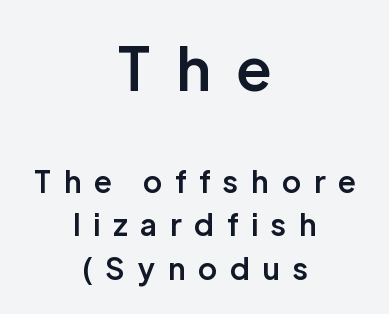
A student would call this center alignment; a typographer would say set centered. The rendering uses natural spacing where letterforms have individual widths. The typeface chosen for these lines omits serifs. The glyphs are unaccompanied by any horizontal stroke below them. Baseline-to-baseline distance is the conventional proportion of letter height.
